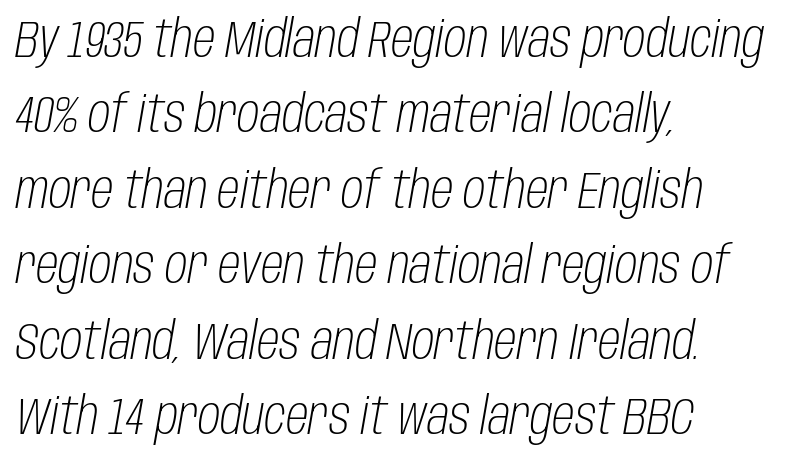
An italicized treatment has been applied to the whole sample. Check under the words: just untouched page. Reading down the block, your eye returns to a fixed left position each line. The passage shown is not bold in any degree.
